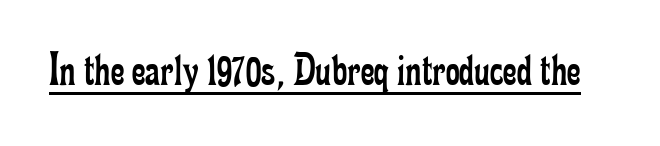
Q: Is the text bold? A: No.
Q: Is the text italic (slanted)? A: No, it is upright.
Q: Is the typeface a serif or a sans-serif typeface? A: Serif.
Q: Is the text underlined? A: Yes.
Q: Is the spacing between letters normal or unusually wide? A: Normal.
Q: Width (condensed, normal, or wide)? A: Condensed.
Q: Stroke contrast? A: Low.
Q: x-height? A: Small.
Q: Monospaced? A: No.
